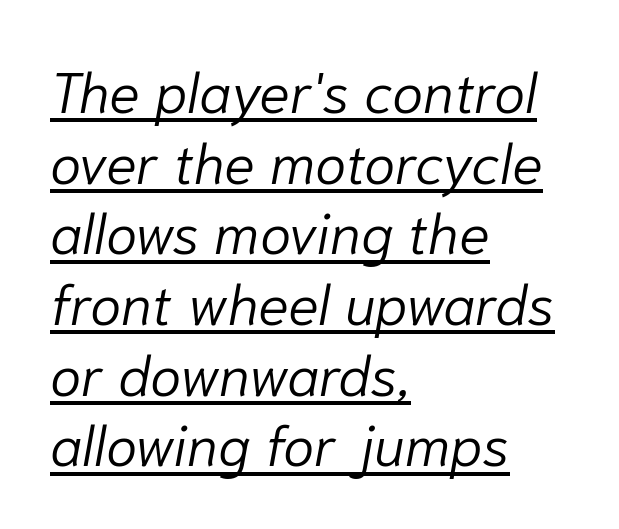
Glance below the letters and you will spot a drawn line. The text block is weighted toward the left margin, trailing off unevenly rightward. This sample has the flowing, uneven cadence of proportional lettering. No extra tracking has been applied to these lines. The weight would be labelled regular, book, light, or lighter still.
